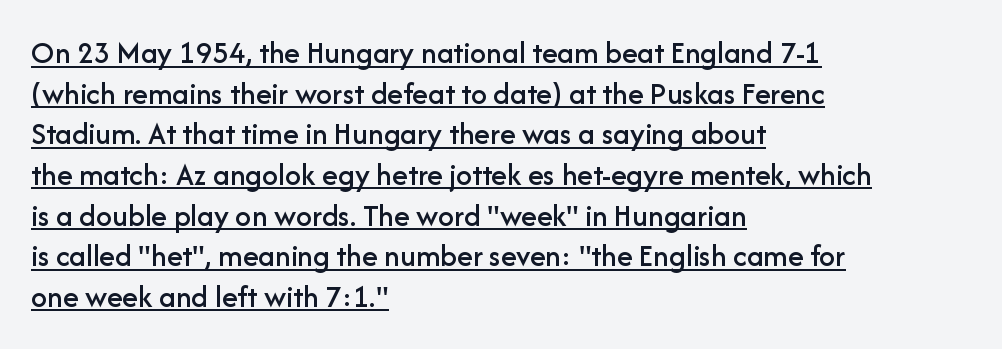
Q: Is the text italic (slanted)? A: No, it is upright.
Q: Is the typeface a serif or a sans-serif typeface? A: Sans-serif.
Q: Is the text underlined? A: Yes.
Q: How is the paragraph aligned? A: Left-aligned.
Q: Is the spacing between letters normal or unusually wide? A: Normal.
Q: Is the spacing between lines tight, normal or loose? A: Normal.
Q: Width (condensed, normal, or wide)? A: Normal.
Q: Stroke contrast? A: Low.
Q: x-height? A: Medium.
Q: Monospaced? A: No.
